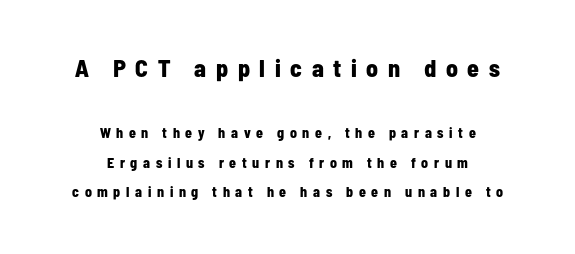
{"italic": "no", "bold": "yes", "underline": "no", "align": "center", "line_spacing": "loose", "line_spacing_ratio": 2.14, "letter_spacing": "wide", "letter_spacing_em": 0.4, "larger_block": "first", "size_ratio": 1.71, "glyph_px": 24}
